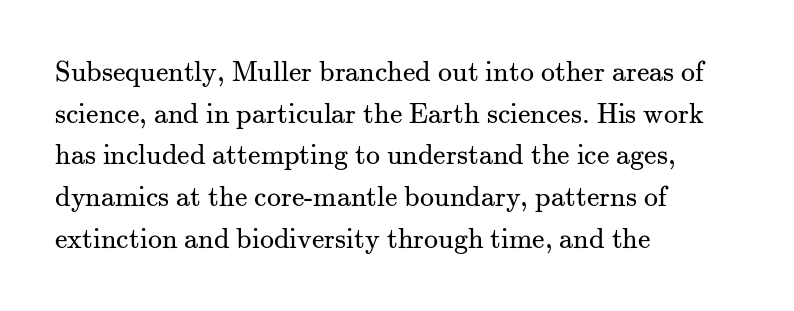
Words appear dense and cohesive because spacing is normal. Letters rest on an invisible, unmarked baseline. Weight: in the light-to-regular range. The type family on display is of the serif kind. This block has exactly the height ordinary leading produces.
